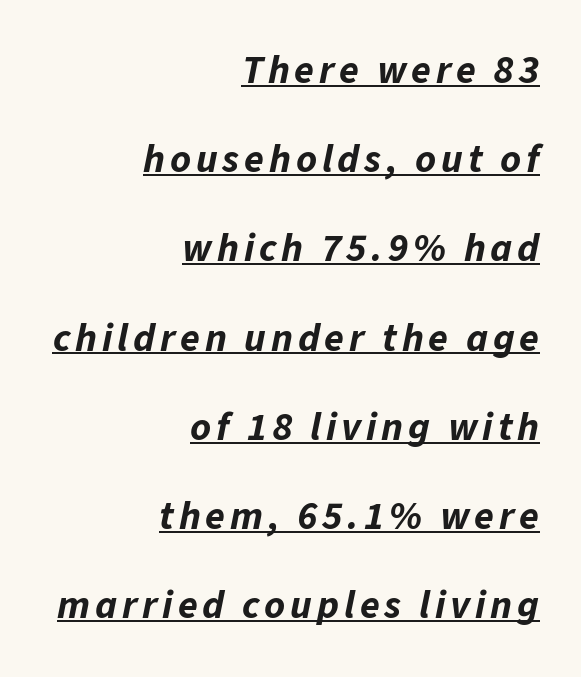
The image shows 40 px bold type, italic (leaning right); set right-aligned, loose line spacing (2.23x), underlined; low stroke contrast and a medium x-height.
